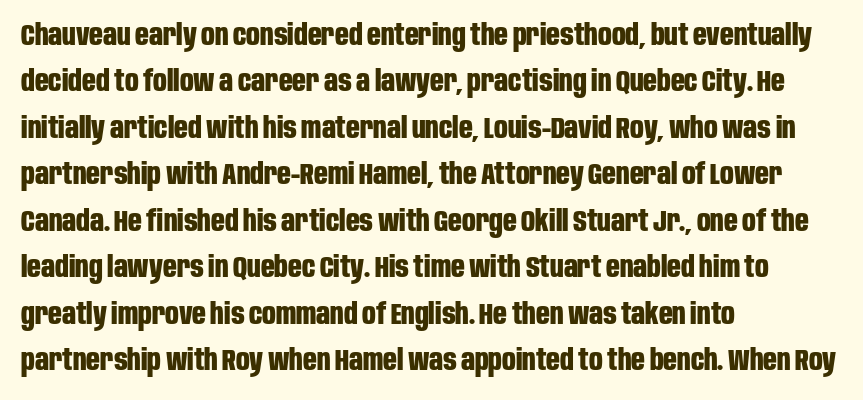
Q: Is the text bold? A: Yes.
Q: Is the text italic (slanted)? A: No, it is upright.
Q: Is the typeface a serif or a sans-serif typeface? A: Sans-serif.
Q: Is the text underlined? A: No.
Q: How is the paragraph aligned? A: Left-aligned.
Q: Is the spacing between letters normal or unusually wide? A: Normal.
Q: Is the spacing between lines tight, normal or loose? A: Normal.
Q: Width (condensed, normal, or wide)? A: Condensed.
Q: Stroke contrast? A: Low.
Q: x-height? A: Large.
Q: Monospaced? A: No.
